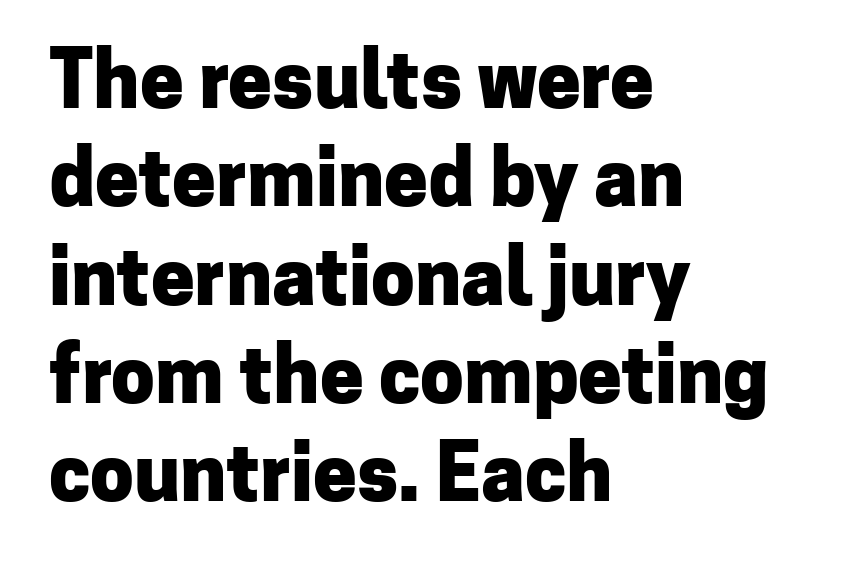
The image shows 78 px heavy sans-serif type, upright; set left-aligned, normal line spacing (1.26x), normal letter spacing, not underlined; low stroke contrast and a medium x-height.
